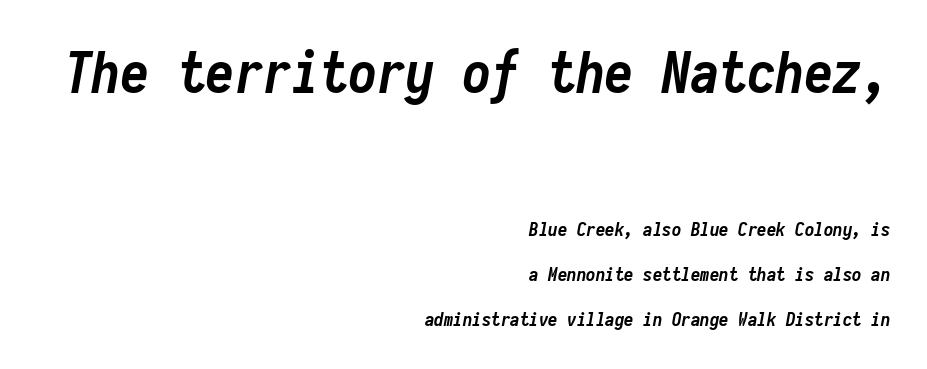
Q: Is the text bold? A: Yes.
Q: Is the text italic (slanted)? A: Yes, it leans right by about 10 degrees.
Q: Is the text underlined? A: No.
Q: How is the paragraph aligned? A: Right-aligned.
Q: Is the spacing between letters normal or unusually wide? A: Normal.
Q: Is the spacing between lines tight, normal or loose? A: Loose.
Q: Which block of text is set in a larger size, the first (top) or the second (bottom)? A: The first (top) one.
Q: Width (condensed, normal, or wide)? A: Condensed.
Q: Stroke contrast? A: Low.
Q: x-height? A: Medium.
Q: Monospaced? A: Yes.
